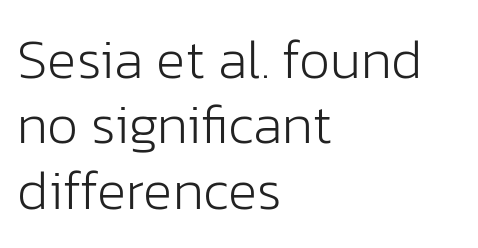
Each stroke keeps to a modest, everyday thickness or less. This sample uses plain, unmodified letter spacing. The face used here is a sans, in the tradition of grotesques and geometrics. The setting favours the left margin, as ordinary paragraphs usually do. The face used here is proportionally spaced, like ordinary book or web type. The axis of the letterforms is exactly vertical.
